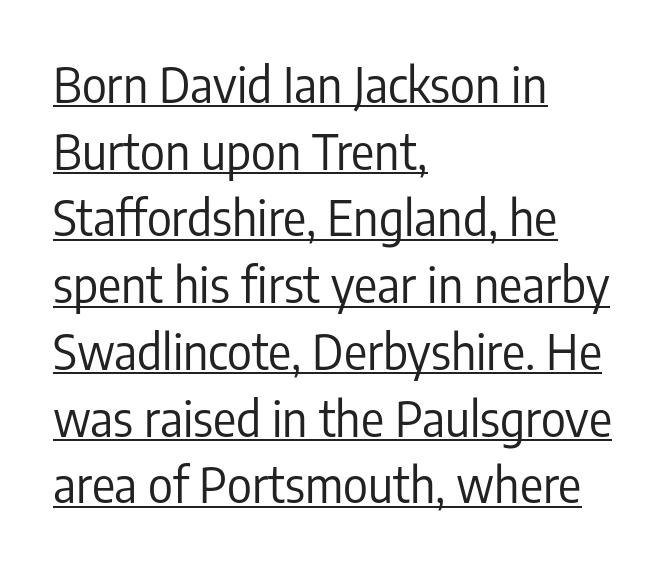
{"serif": "no", "italic": "no", "bold": "no", "weight": "regular", "width": "condensed", "stroke_contrast": "low", "x_height": "medium", "monospaced": "no", "underline": "yes", "align": "left", "line_spacing": "normal", "line_spacing_ratio": 1.39, "letter_spacing": "normal", "letter_spacing_em": 0.0, "glyph_px": 48}
